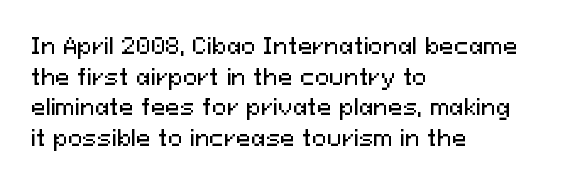
If you drew a line through each stem, it would be perfectly vertical. Honestly, the letter spacing is just normal — you wouldn't notice it. The words here are not underlined. Notice how the passage keeps a crisp vertical edge on the left only. Interline gaps are of average width in this sample.
